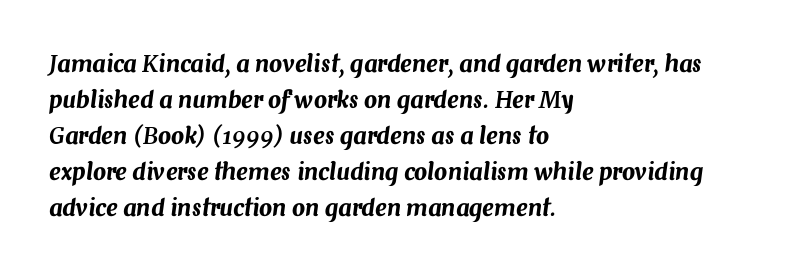
{"italic": "yes", "lean": "right", "slant_degrees": 7, "underline": "no", "align": "left", "line_spacing": "normal", "line_spacing_ratio": 1.57, "letter_spacing": "normal", "letter_spacing_em": 0.0, "glyph_px": 23}
